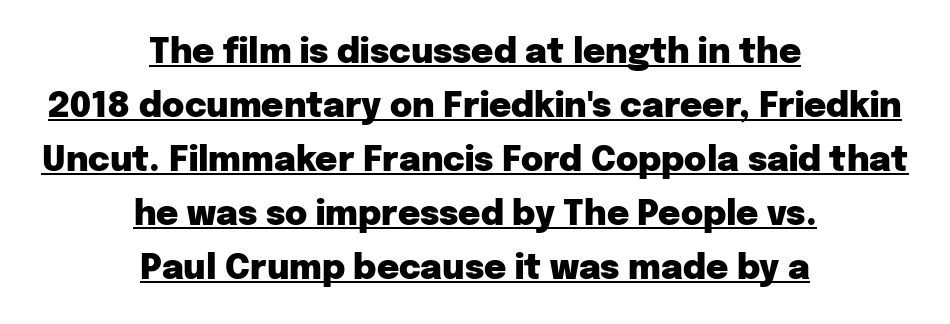
Unlike a traditional serif, this face leaves its strokes unadorned. Caption: bold face, heavy strokes. Note the varied advance widths — an 'i' is clearly narrower than an 'm'. Vertical strokes here are truly vertical. The lettering is marked with a stroke running underneath it.
